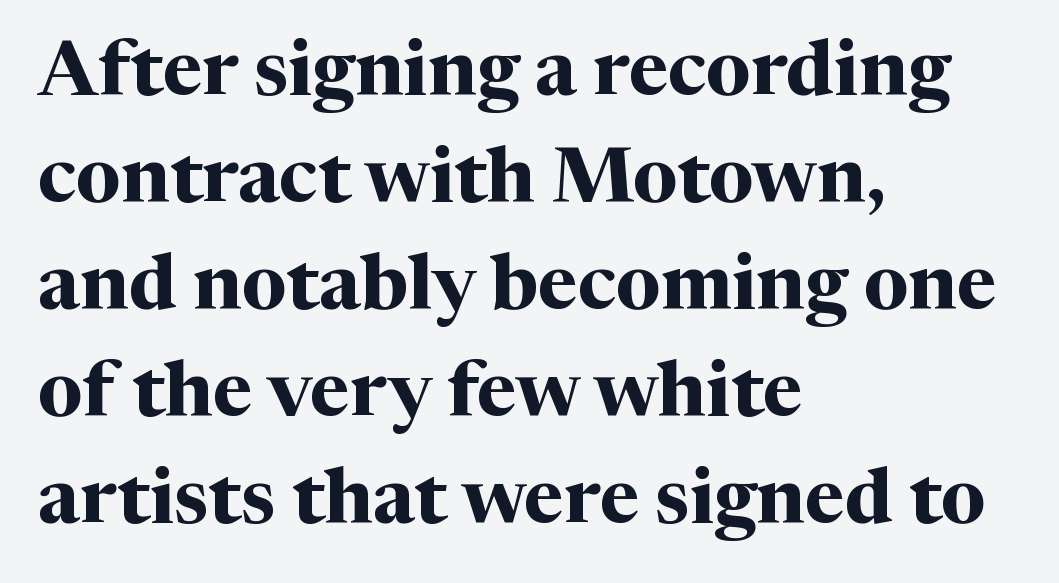
Q: Is the text bold? A: Yes.
Q: Is the text italic (slanted)? A: No, it is upright.
Q: Is the typeface a serif or a sans-serif typeface? A: Serif.
Q: Is the text underlined? A: No.
Q: How is the paragraph aligned? A: Left-aligned.
Q: Is the spacing between letters normal or unusually wide? A: Normal.
Q: Is the spacing between lines tight, normal or loose? A: Normal.
Q: Width (condensed, normal, or wide)? A: Normal.
Q: Stroke contrast? A: Medium.
Q: x-height? A: Medium.
Q: Monospaced? A: No.
